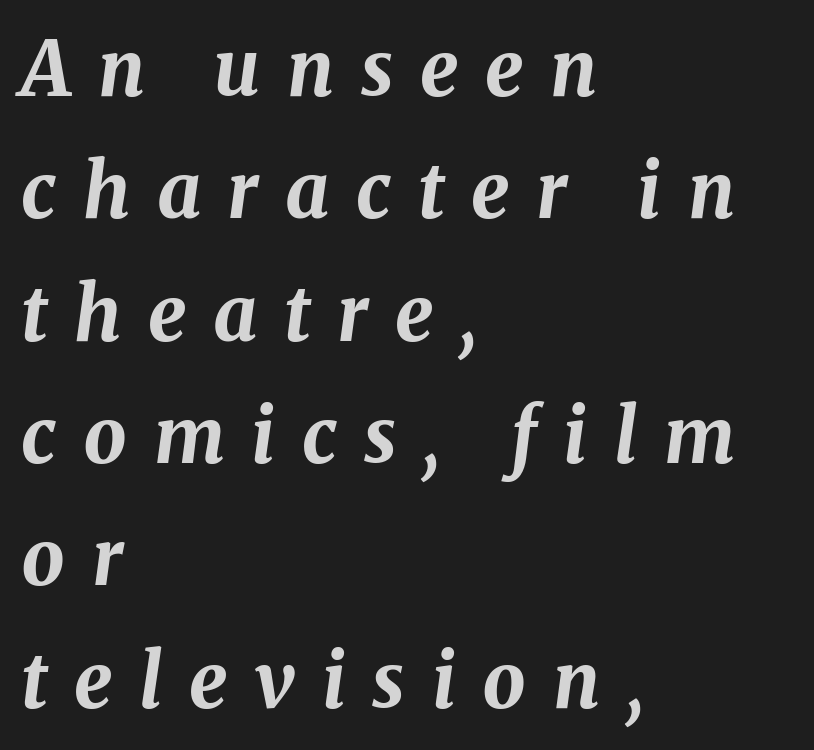
Here the glyphs are tracked loosely, breaking word shapes into spaced letters. Horizontal bands of white between lines are of average thickness. Set as a true bold cut, around the 700 mark. This rendering uses left alignment, leaving the right contour irregular. Bare-footed words on every line.
